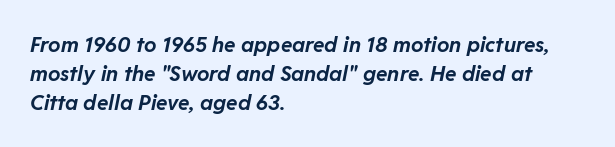
Q: Is the text bold? A: Yes.
Q: Is the text italic (slanted)? A: Yes, it leans right by about 11 degrees.
Q: Is the text underlined? A: No.
Q: How is the paragraph aligned? A: Left-aligned.
Q: Is the spacing between letters normal or unusually wide? A: Normal.
Q: Is the spacing between lines tight, normal or loose? A: Normal.
